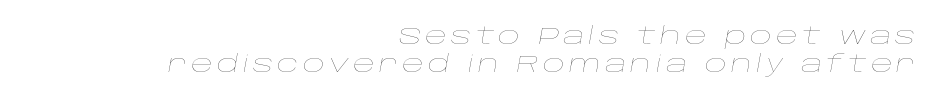
{"italic": "yes", "lean": "right", "slant_degrees": 10, "bold": "no", "underline": "no", "align": "right", "line_spacing_ratio": 1.17, "glyph_px": 24}
